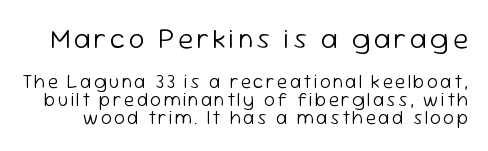
No heavy texture on the line: the type isn't bold. Do the characters align in a grid? No, the font is proportional. Quick note: not italic, upright. Font category for this specimen: sans-serif. This sample trades vertical openness for compactness between lines. Reading top to bottom, the characters get smaller at the block break.
